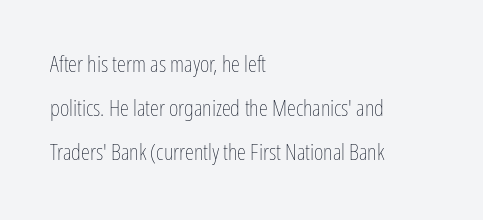
The image shows 23 px text type, upright; set left-aligned, loose line spacing (1.91x), normal letter spacing, not underlined.
